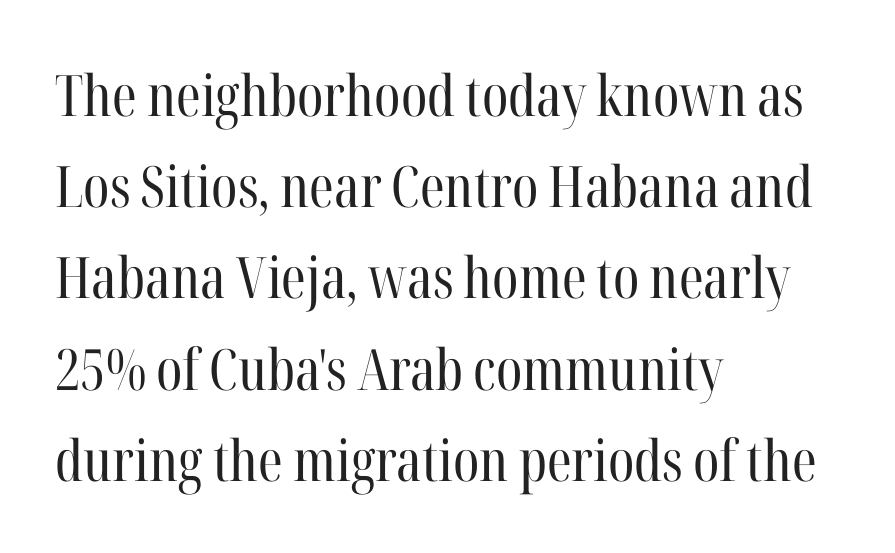
Q: Is the text bold? A: No.
Q: Is the text italic (slanted)? A: No, it is upright.
Q: Is the typeface a serif or a sans-serif typeface? A: Serif.
Q: Is the text underlined? A: No.
Q: How is the paragraph aligned? A: Left-aligned.
Q: Is the spacing between letters normal or unusually wide? A: Normal.
Q: Is the spacing between lines tight, normal or loose? A: Normal.
Q: Width (condensed, normal, or wide)? A: Condensed.
Q: Stroke contrast? A: High.
Q: x-height? A: Medium.
Q: Monospaced? A: No.
